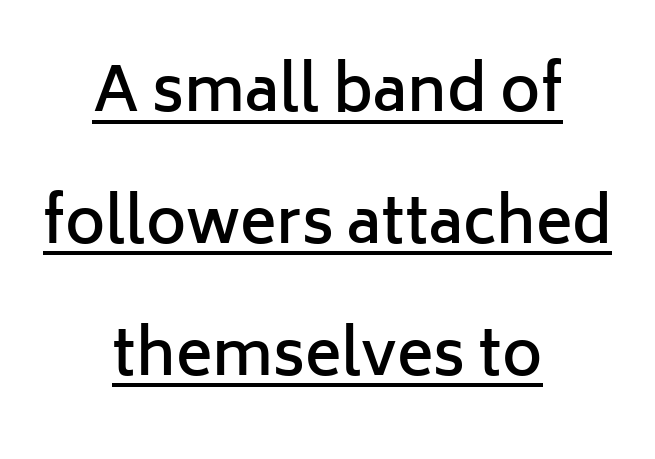
Q: Is the text bold? A: Semi-bold.
Q: Is the text italic (slanted)? A: No, it is upright.
Q: Is the typeface a serif or a sans-serif typeface? A: Sans-serif.
Q: Is the text underlined? A: Yes.
Q: How is the paragraph aligned? A: Centered.
Q: Is the spacing between letters normal or unusually wide? A: Normal.
Q: Is the spacing between lines tight, normal or loose? A: Loose.
Q: Width (condensed, normal, or wide)? A: Normal.
Q: Stroke contrast? A: Low.
Q: x-height? A: Medium.
Q: Monospaced? A: No.
